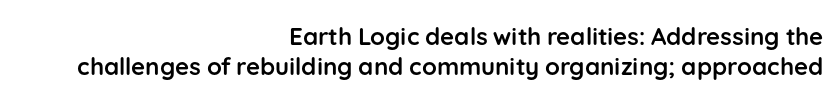
Every row of glyphs terminates at an identical x-position on the right. Successive baselines arrive at the customary interval. You could call the tracking neutral — neither tight nor loose. Do the letters lean? They stand straight. The specimen omits any rule beneath the text block's lines. A dark, heavy texture on the line: the type is bold.
